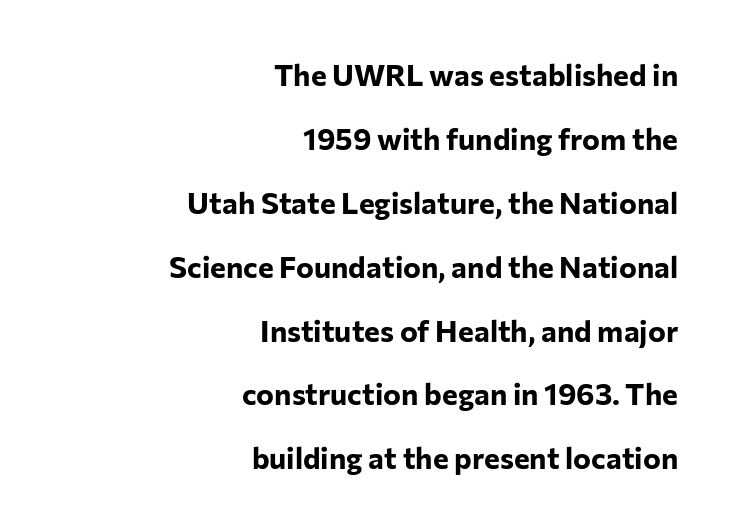
Do the letters lean? They stand straight. These lines stack with their right ends in a neat column. Stroke terminals: plain, sans-serif. You could call the tracking neutral — neither tight nor loose. Emphasis by weight is at full strength: bold. The vertical gap from one line to the next is large.
